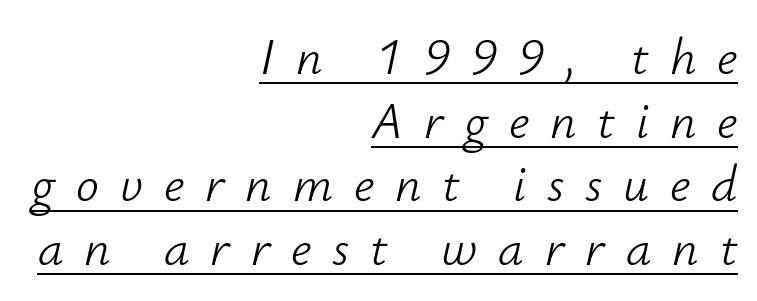
Q: Is the text bold? A: No.
Q: Is the text italic (slanted)? A: Yes, it leans right by about 12 degrees.
Q: Is the text underlined? A: Yes.
Q: How is the paragraph aligned? A: Right-aligned.
Q: Is the spacing between letters normal or unusually wide? A: Unusually wide.
Q: Is the spacing between lines tight, normal or loose? A: Normal.
Q: Width (condensed, normal, or wide)? A: Normal.
Q: Stroke contrast? A: Low.
Q: x-height? A: Small.
Q: Monospaced? A: No.
